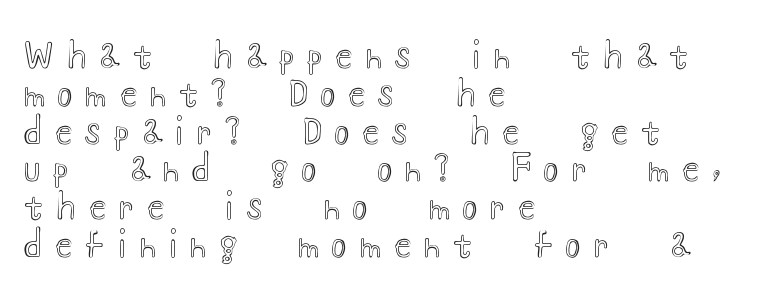
{"italic": "no", "width": "wide", "x_height": "small", "monospaced": "no", "underline": "no", "align": "left", "line_spacing": "tight", "line_spacing_ratio": 1.08, "letter_spacing": "wide", "letter_spacing_em": 0.38, "glyph_px": 35}
